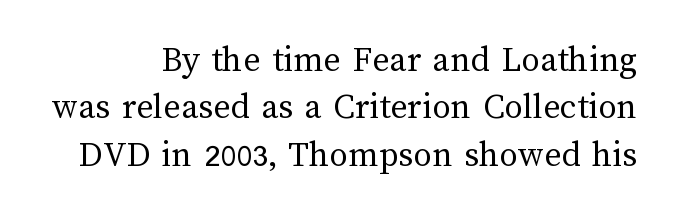
Is this a fixed-width face? No — the glyphs have proportional, varying widths. This is the regular roman posture of the typeface. Characters follow at the spacing the type designer built in. If you measured baseline to baseline, you'd find a middling distance. No letter is thick-stroked: the sample isn't bold.
